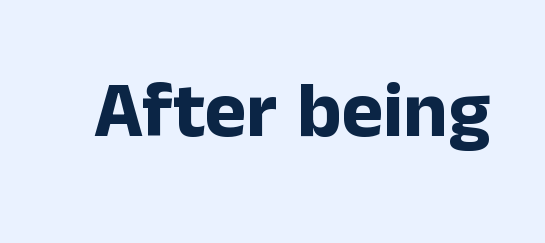
The type sits square on the baseline with zero lean. The letters advance in unequal steps, a hallmark of proportional type. A full-strength bold gives these letters their thick strokes. Serif or sans? Sans — the stroke terminals are bare. Look at the tracking — it's just the regular setting, nothing added. Each row of text sits above clean, open space.
